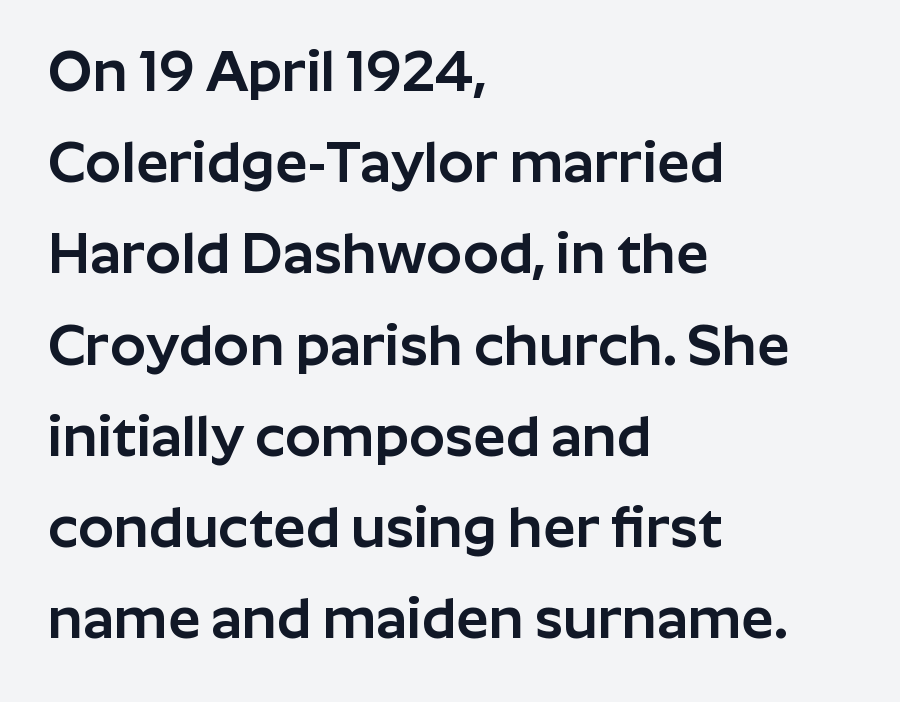
You could not count columns in this text — the font is proportionally spaced. Casual observation: everything's shoved over to the left. Type without underlining. Ascenders rise straight up at ninety degrees. The designer left line spacing at the default.
